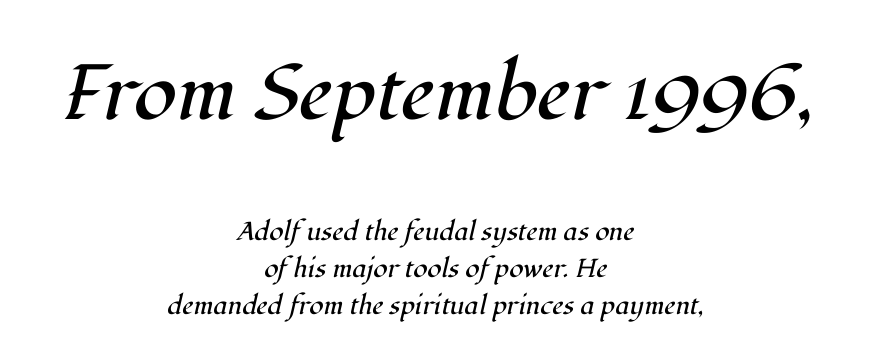
Q: Is the text bold? A: No.
Q: Is the text italic (slanted)? A: Yes, it leans right by about 12 degrees.
Q: Is the typeface a serif or a sans-serif typeface? A: Serif.
Q: Is the text underlined? A: No.
Q: How is the paragraph aligned? A: Centered.
Q: Is the spacing between letters normal or unusually wide? A: Normal.
Q: Is the spacing between lines tight, normal or loose? A: Normal.
Q: Which block of text is set in a larger size, the first (top) or the second (bottom)? A: The first (top) one.
Q: Width (condensed, normal, or wide)? A: Normal.
Q: Stroke contrast? A: High.
Q: x-height? A: Medium.
Q: Monospaced? A: No.
